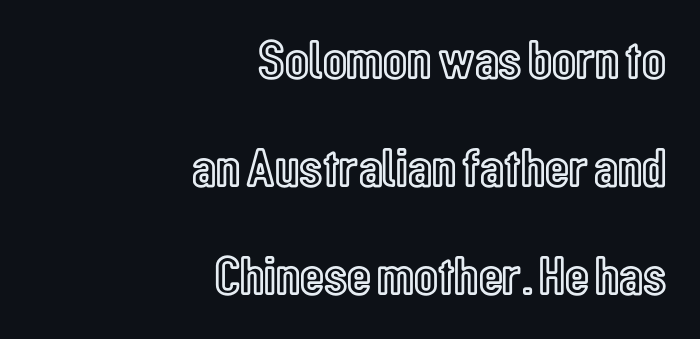
The image shows 55 px condensed type, upright; set right-aligned, loose line spacing (1.96x), normal letter spacing, not underlined; a medium x-height.
